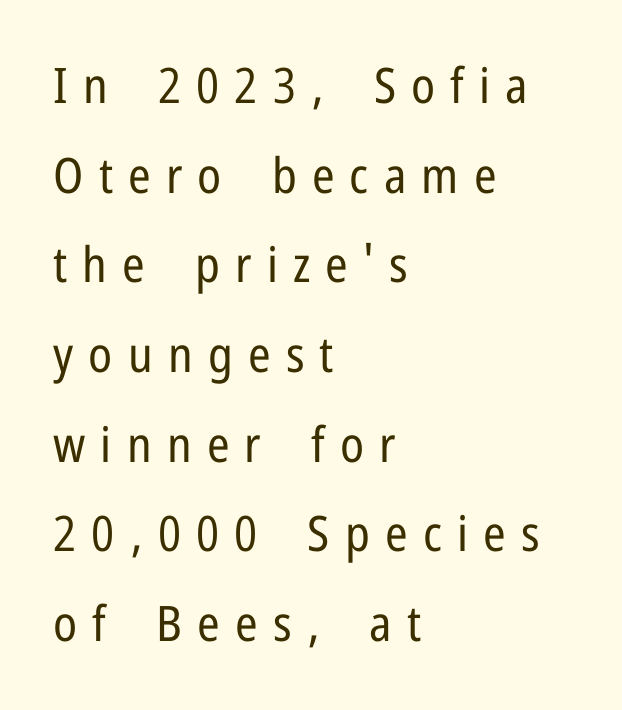
Look at the tracking — it's clearly loosened, letters drifting apart. The passage shown is typed in a proportional face where columns would drift. Stem width sits at or under what a default text font uses. No feet cap the strokes, marking this as sans-serif type.
